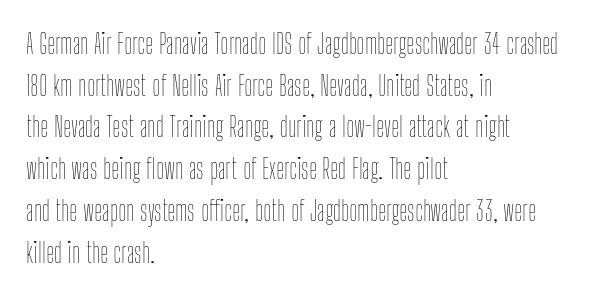
{"italic": "no", "bold": "no", "weight": "thin", "width": "condensed", "stroke_contrast": "low", "x_height": "medium", "monospaced": "no", "underline": "no", "align": "left", "line_spacing": "normal", "line_spacing_ratio": 1.49, "letter_spacing": "normal", "letter_spacing_em": 0.0, "glyph_px": 28}
